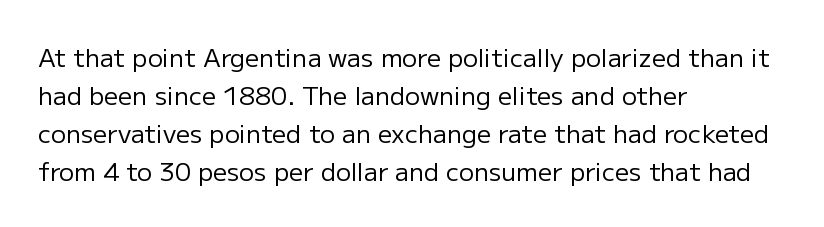
The image shows 25 px text type, upright; set left-aligned, normal line spacing (1.52x), normal letter spacing, not underlined.
